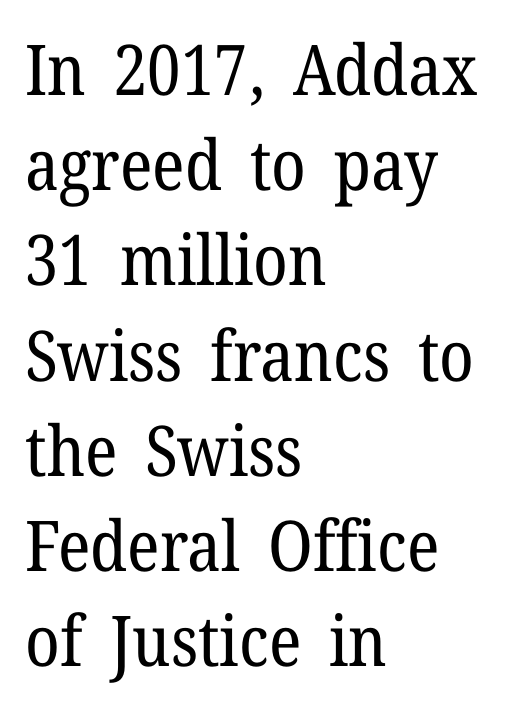
The image shows 70 px regular-weight serif type, upright; set left-aligned, normal line spacing (1.36x), normal letter spacing, not underlined; low stroke contrast and a medium x-height.
